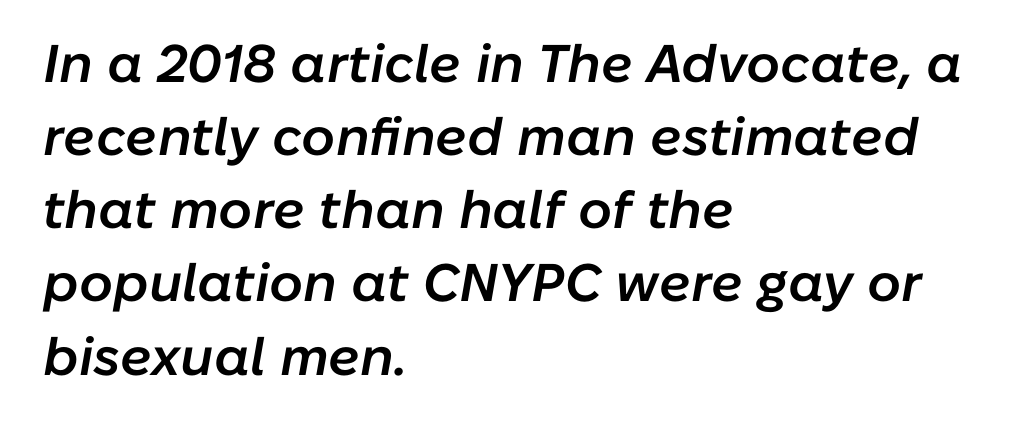
Q: Is the text bold? A: Semi-bold.
Q: Is the text italic (slanted)? A: Yes, it leans right by about 10 degrees.
Q: Is the text underlined? A: No.
Q: How is the paragraph aligned? A: Left-aligned.
Q: Is the spacing between letters normal or unusually wide? A: Normal.
Q: Is the spacing between lines tight, normal or loose? A: Normal.
Q: Width (condensed, normal, or wide)? A: Normal.
Q: Stroke contrast? A: Low.
Q: x-height? A: Medium.
Q: Monospaced? A: No.
